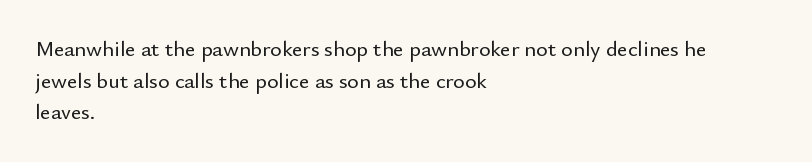
The image shows 22 px text type, upright; set left-aligned, normal line spacing (1.44x), normal letter spacing, not underlined.
